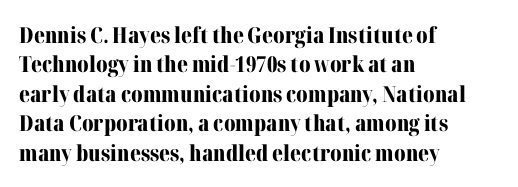
The image shows 22 px bold type, upright; set left-aligned, normal line spacing (1.34x), normal letter spacing, not underlined.
